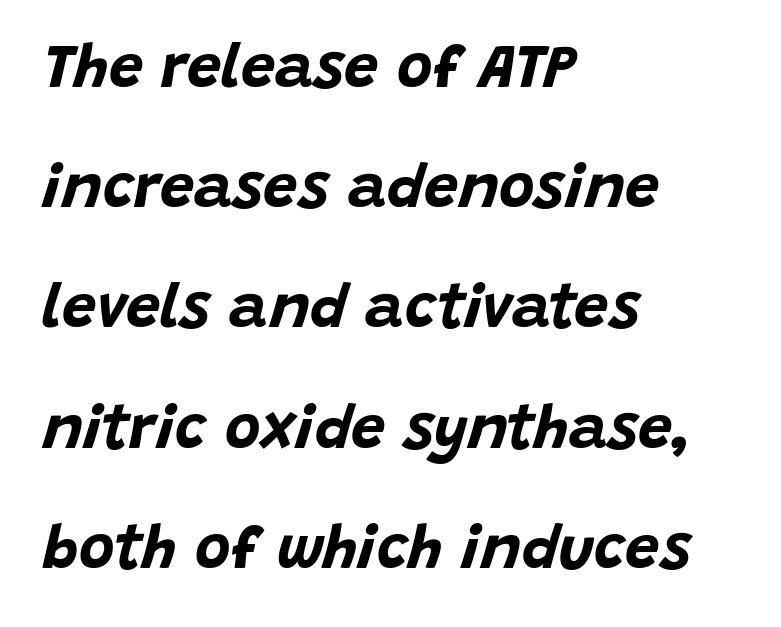
The image shows 61 px bold type, italic (leaning right); set left-aligned, loose line spacing (1.97x), normal letter spacing, not underlined; low stroke contrast and a large x-height.
